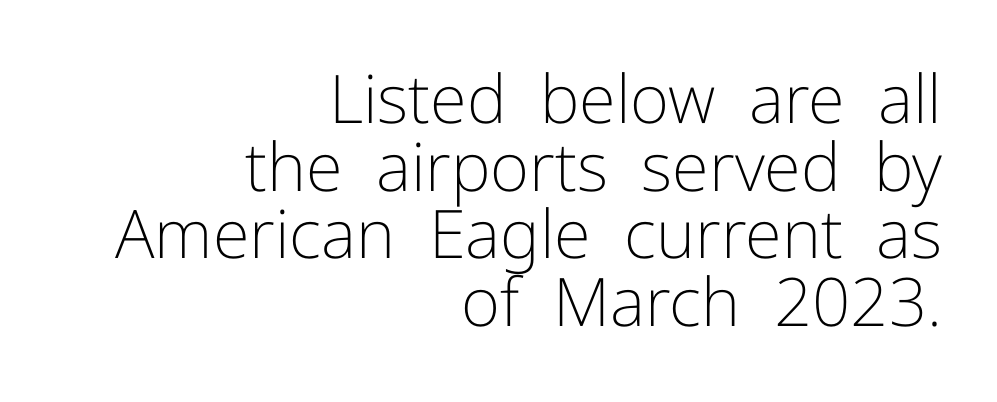
{"serif": "no", "italic": "no", "bold": "no", "weight": "light", "width": "normal", "stroke_contrast": "low", "x_height": "medium", "monospaced": "no", "underline": "no", "align": "right", "line_spacing": "tight", "line_spacing_ratio": 1.01, "letter_spacing": "normal", "letter_spacing_em": 0.0, "glyph_px": 67}
